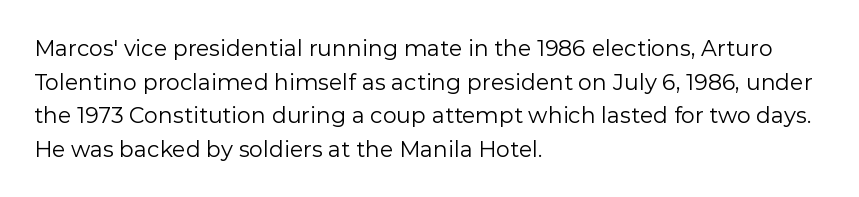
Q: Is the text bold? A: No.
Q: Is the text italic (slanted)? A: No, it is upright.
Q: Is the text underlined? A: No.
Q: How is the paragraph aligned? A: Left-aligned.
Q: Is the spacing between letters normal or unusually wide? A: Normal.
Q: Is the spacing between lines tight, normal or loose? A: Normal.
